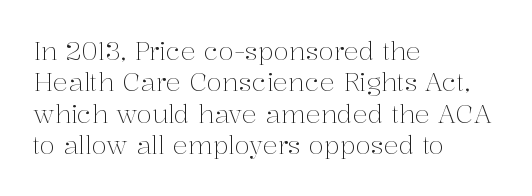
{"italic": "no", "bold": "no", "underline": "no", "align": "left", "line_spacing": "normal", "line_spacing_ratio": 1.26, "letter_spacing": "normal", "letter_spacing_em": 0.0, "glyph_px": 25}
